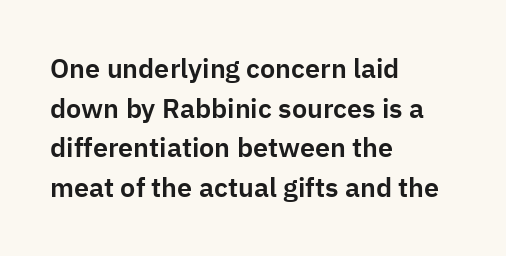
The image shows 27 px text type, upright; set left-aligned, normal line spacing (1.47x), normal letter spacing, not underlined.
